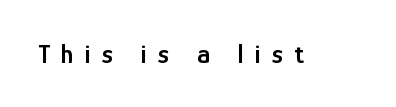
Glyph-to-glyph distance is far greater than everyday printed text. Is there any slant? The stems are plumb. Each glyph is drawn with semibold strokes, heavier than normal yet not fully bold. Just letters on the line, the space beneath them empty.
